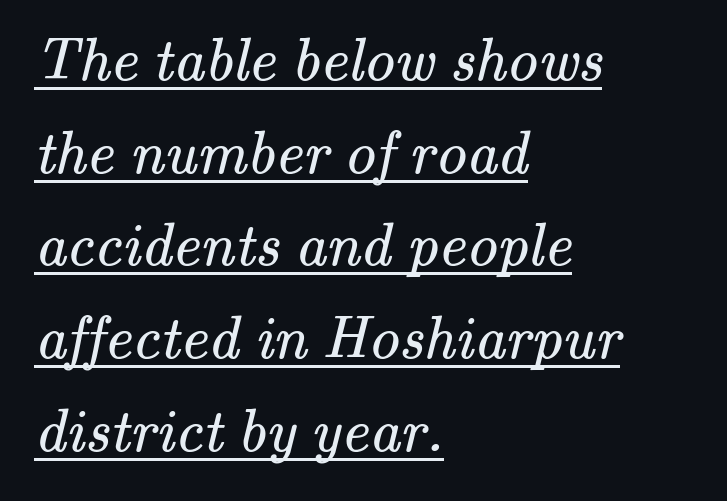
The face used here appears with an underline applied. The glyphs in this specimen are seriffed. Nothing heavy about these letters — not bold at all. The passage shown is typed in a proportional face where columns would drift. In CSS terms this would be text-align: left. Vertically, the passage feels balanced, rows spaced as you'd expect.
